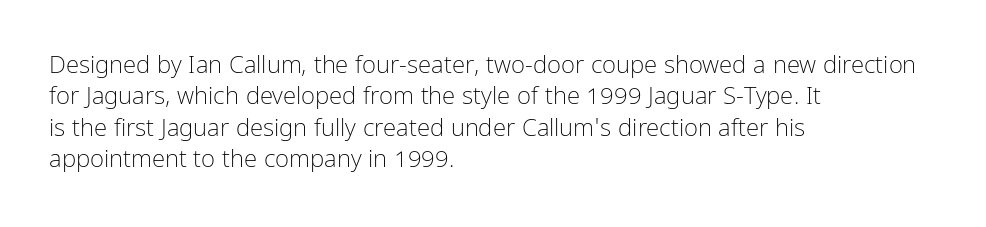
Q: Is the text bold? A: No.
Q: Is the text italic (slanted)? A: No, it is upright.
Q: Is the text underlined? A: No.
Q: How is the paragraph aligned? A: Left-aligned.
Q: Is the spacing between letters normal or unusually wide? A: Normal.
Q: Is the spacing between lines tight, normal or loose? A: Normal.
